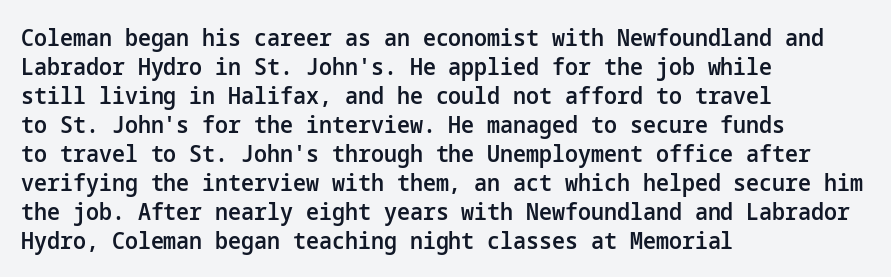
{"italic": "no", "bold": "semi", "underline": "no", "align": "left", "line_spacing": "normal", "line_spacing_ratio": 1.26, "letter_spacing": "normal", "letter_spacing_em": 0.0, "glyph_px": 23}
